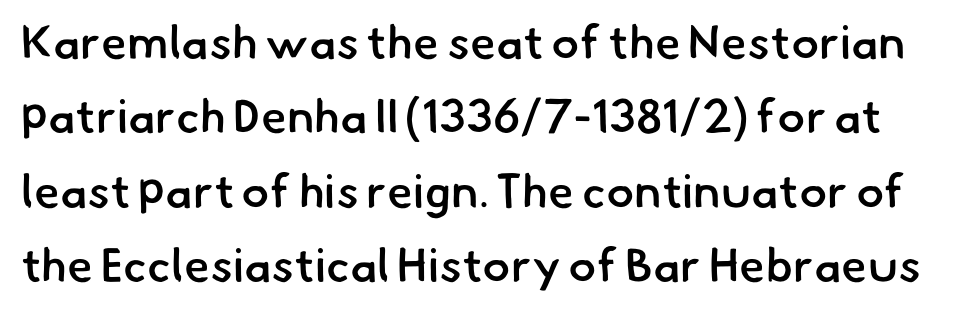
The image shows 47 px semibold sans-serif type; set normal line spacing (1.58x), normal letter spacing, not underlined; low stroke contrast and a small x-height.
